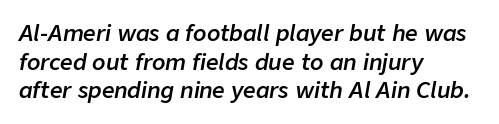
The image shows 22 px text type, italic (leaning right); set left-aligned, normal line spacing (1.3x), normal letter spacing, not underlined.
